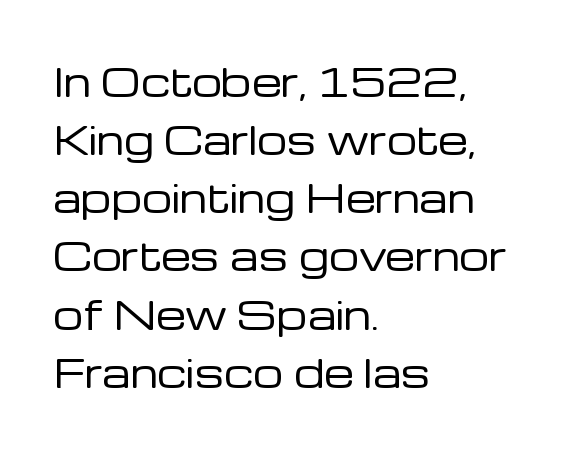
The image shows 38 px regular-weight sans-serif type, upright; set left-aligned, normal line spacing (1.53x), normal letter spacing, not underlined; low stroke contrast and a medium x-height.
